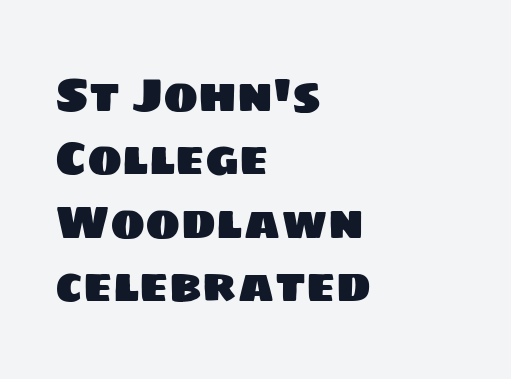
The image shows 47 px sans-serif type; set left-aligned, normal line spacing (1.35x), normal letter spacing, not underlined; low stroke contrast and a large x-height.
